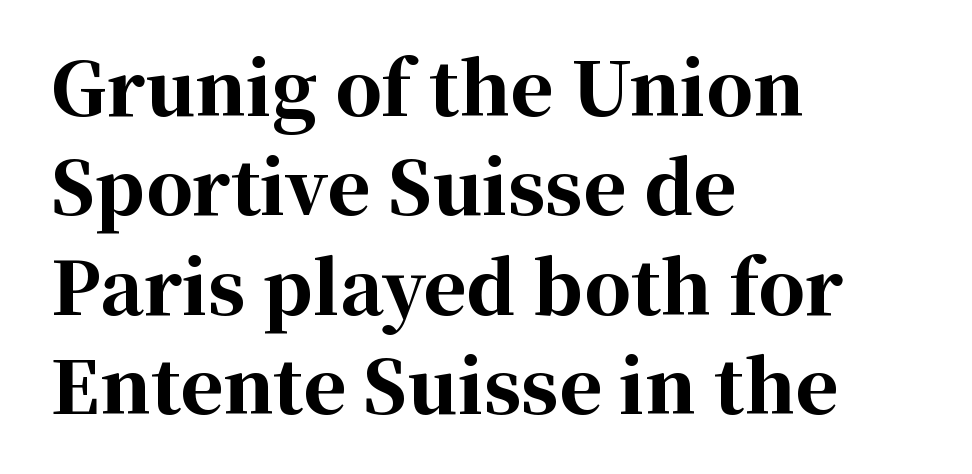
Q: Is the text bold? A: Yes.
Q: Is the text italic (slanted)? A: No, it is upright.
Q: Is the typeface a serif or a sans-serif typeface? A: Serif.
Q: Is the text underlined? A: No.
Q: How is the paragraph aligned? A: Left-aligned.
Q: Is the spacing between letters normal or unusually wide? A: Normal.
Q: Is the spacing between lines tight, normal or loose? A: Normal.
Q: Width (condensed, normal, or wide)? A: Normal.
Q: Stroke contrast? A: High.
Q: x-height? A: Medium.
Q: Monospaced? A: No.
